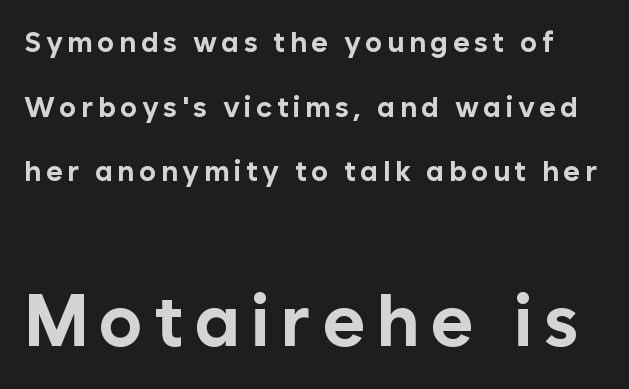
The image shows 73 px bold sans-serif type, upright; set loose line spacing (2.23x), not underlined; the second (bottom) block is 2.52x larger; low stroke contrast and a medium x-height.
